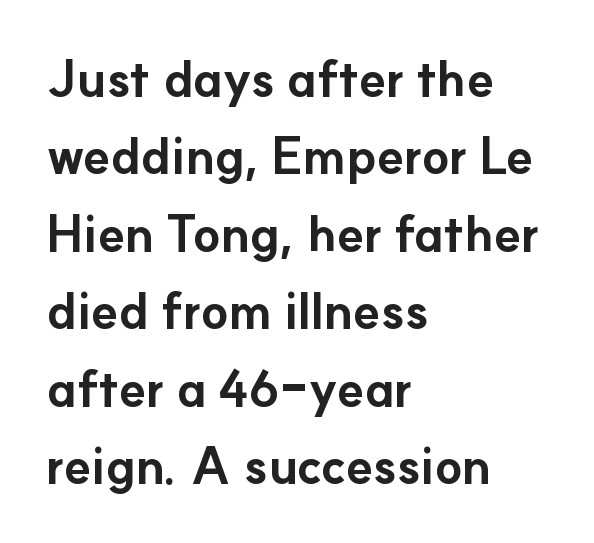
Q: Is the text bold? A: Yes.
Q: Is the text italic (slanted)? A: No, it is upright.
Q: Is the typeface a serif or a sans-serif typeface? A: Sans-serif.
Q: Is the text underlined? A: No.
Q: How is the paragraph aligned? A: Left-aligned.
Q: Is the spacing between letters normal or unusually wide? A: Normal.
Q: Is the spacing between lines tight, normal or loose? A: Normal.
Q: Width (condensed, normal, or wide)? A: Normal.
Q: Stroke contrast? A: Low.
Q: x-height? A: Small.
Q: Monospaced? A: No.
